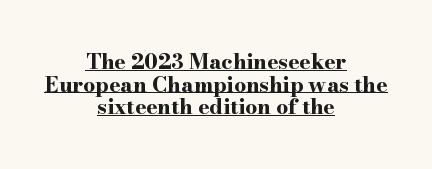
Posture: straight, roman, zero tilt. If you folded the block vertically in half, each line would mirror itself in length. Every word sits above its own underline. Leading is clearly below the norm, producing a dense column. In terms of weight, the rendering is a true, heavy bold. This sample uses plain, unmodified letter spacing.
